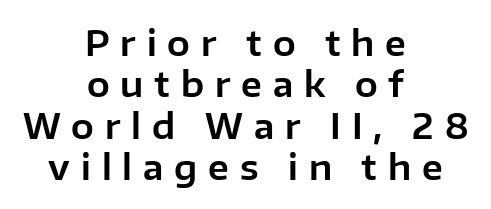
The image shows 34 px sans-serif type, upright; set centered, line spacing 1.22x, unusually wide letter spacing (+0.32 em), not underlined; low stroke contrast and a medium x-height.
